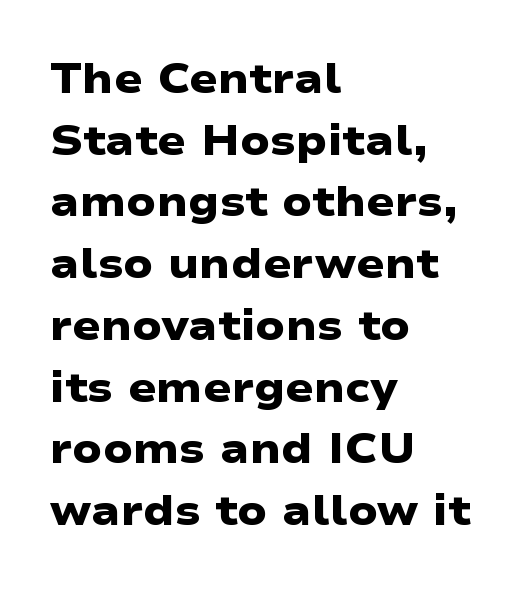
Q: Is the text bold? A: Yes.
Q: Is the typeface a serif or a sans-serif typeface? A: Sans-serif.
Q: Is the text underlined? A: No.
Q: How is the paragraph aligned? A: Left-aligned.
Q: Is the spacing between letters normal or unusually wide? A: Normal.
Q: Is the spacing between lines tight, normal or loose? A: Normal.
Q: Width (condensed, normal, or wide)? A: Wide.
Q: Stroke contrast? A: Low.
Q: x-height? A: Medium.
Q: Monospaced? A: No.
